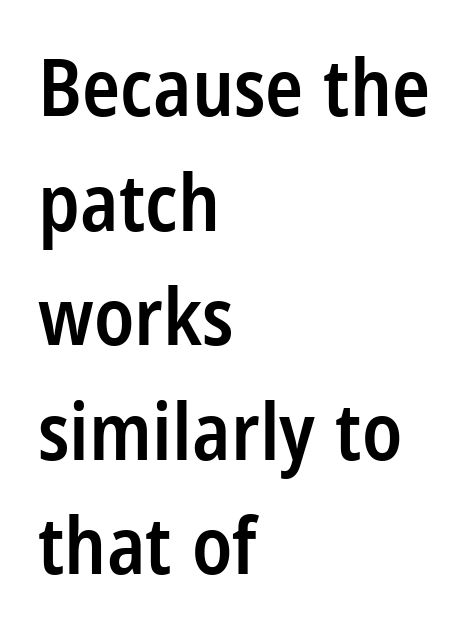
Caption: semibold face, moderately heavy strokes. Does extra space separate the letters? No, they use regular spacing. Quick note: not italic, upright. Looks like regular typesetting: each glyph gets only the width it needs. The rendering shows plain stroke endings on the letterforms — a sans-serif design. In CSS terms this would be text-align: left.
